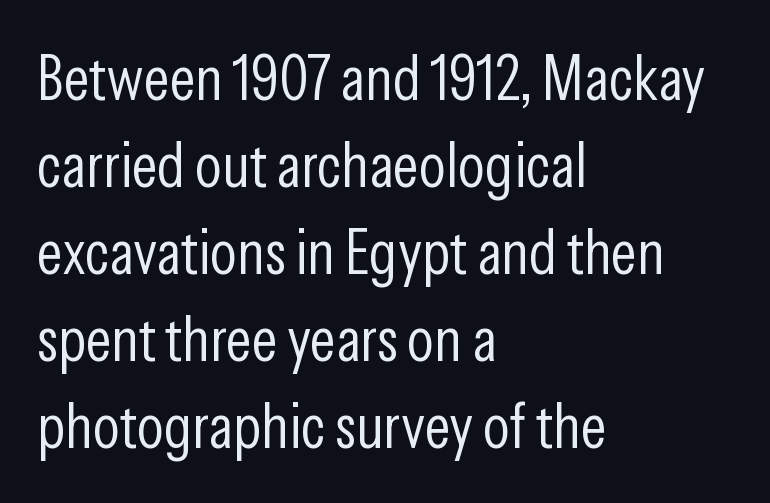
Designer's note — italics off, roman on. Rule under the text: the space is simply empty. Line spacing here is normal. Compared with typical body copy, the letter spacing here is the same. Do the characters align in a grid? No, the font is proportional.
